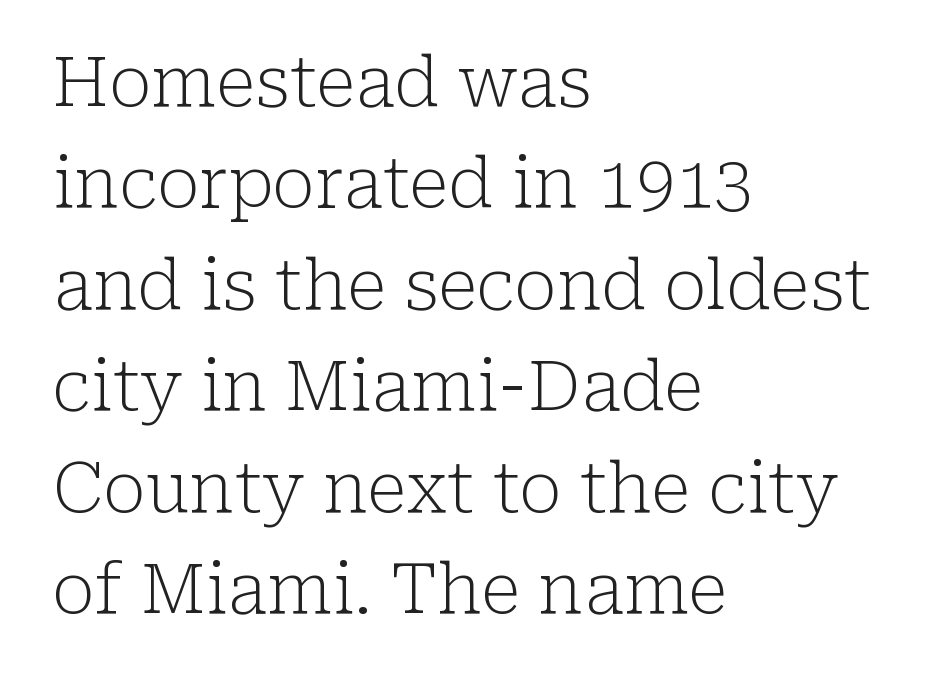
{"serif": "yes", "italic": "no", "bold": "no", "weight": "light", "width": "normal", "stroke_contrast": "low", "x_height": "medium", "monospaced": "no", "underline": "no", "align": "left", "line_spacing": "normal", "line_spacing_ratio": 1.45, "letter_spacing": "normal", "letter_spacing_em": 0.0, "glyph_px": 70}
